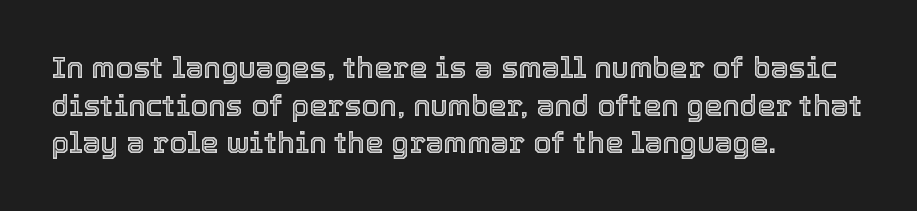
The image shows 29 px text type, upright; set left-aligned, normal line spacing (1.3x), normal letter spacing, not underlined; a medium x-height.
